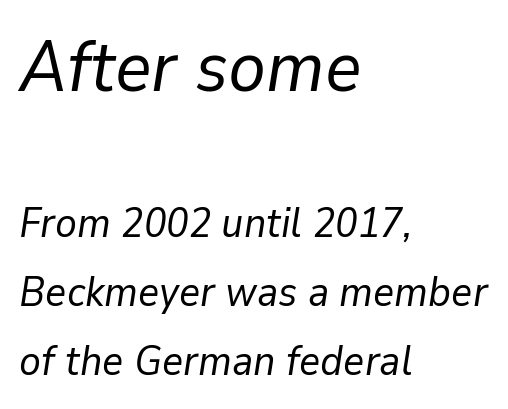
{"italic": "yes", "lean": "right", "slant_degrees": 9, "bold": "no", "weight": "regular", "width": "normal", "stroke_contrast": "low", "x_height": "medium", "monospaced": "no", "underline": "no", "align": "left", "line_spacing": "normal", "line_spacing_ratio": 1.68, "letter_spacing": "normal", "letter_spacing_em": 0.0, "larger_block": "first", "size_ratio": 1.73, "glyph_px": 71}
